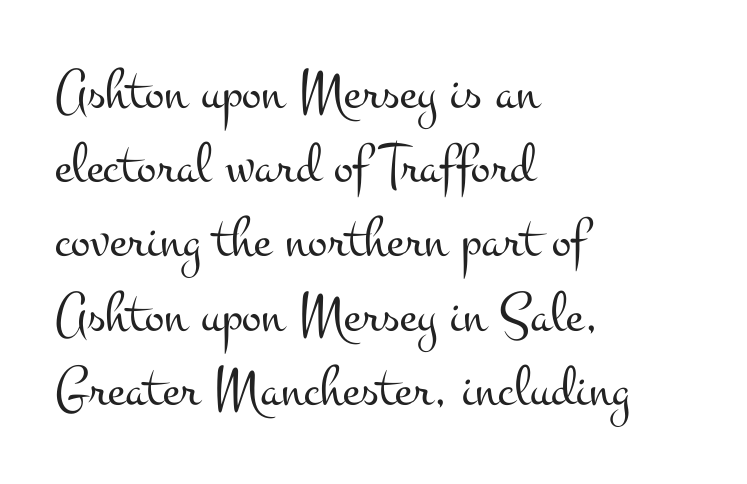
Check the space under the baseline: it is left empty. Compared with a centered layout, this one pins lines to the left instead. Regular leading.
